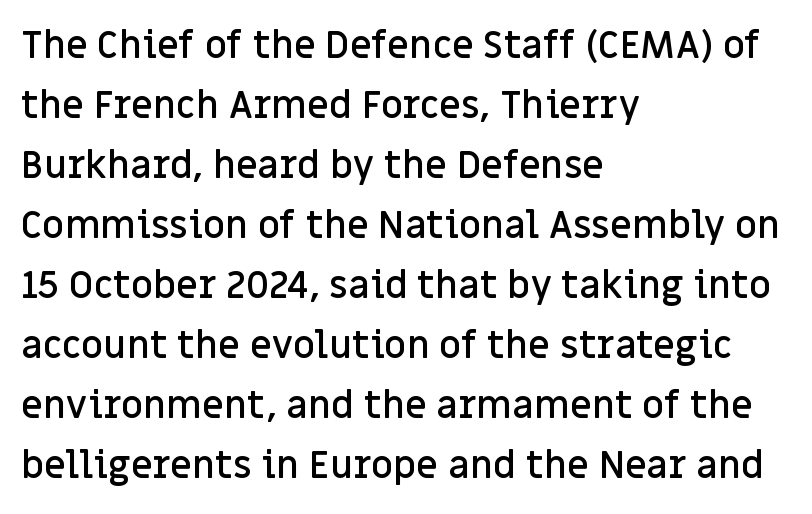
The image shows 38 px semibold sans-serif type, upright; set left-aligned, normal line spacing (1.58x), normal letter spacing, not underlined; low stroke contrast and a large x-height.
